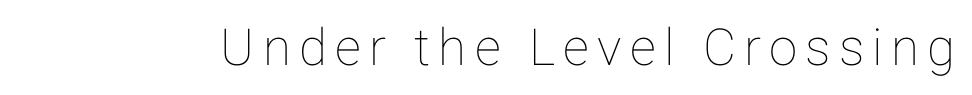
The image shows 51 px text type, upright; set not underlined; low stroke contrast and a medium x-height.
